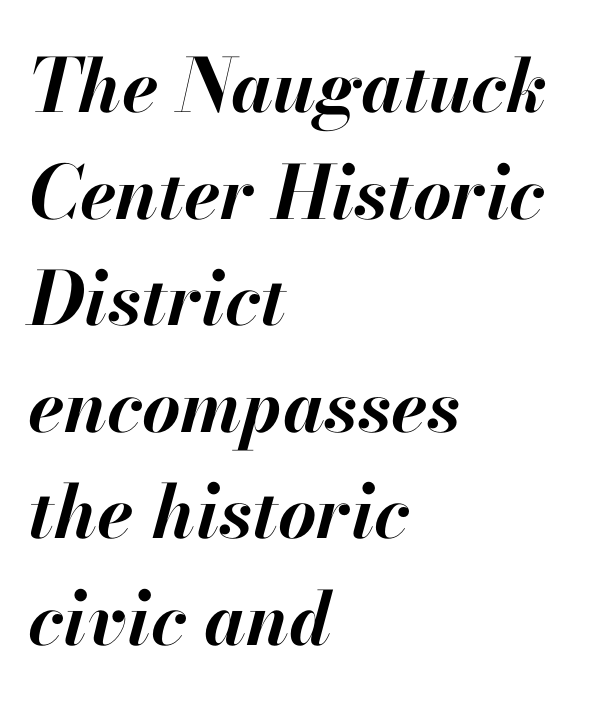
{"italic": "yes", "lean": "right", "slant_degrees": 13, "bold": "yes", "weight": "bold", "width": "normal", "stroke_contrast": "high", "x_height": "small", "monospaced": "no", "underline": "no", "align": "left", "line_spacing": "normal", "line_spacing_ratio": 1.44, "letter_spacing": "normal", "letter_spacing_em": 0.0, "glyph_px": 74}
